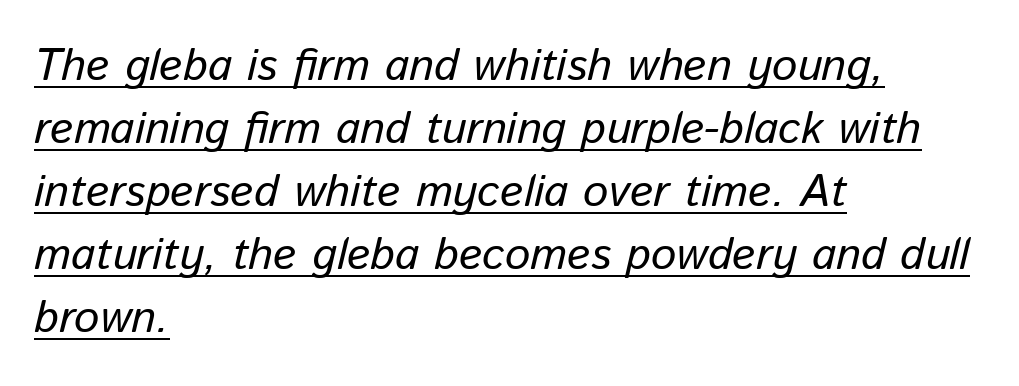
You could not count columns in this text — the font is proportionally spaced. Characters follow at the spacing the type designer built in. Caption: lettering with a line underneath. Heft: none added — not bold. Evenly set lines give the paragraph a standard silhouette.
